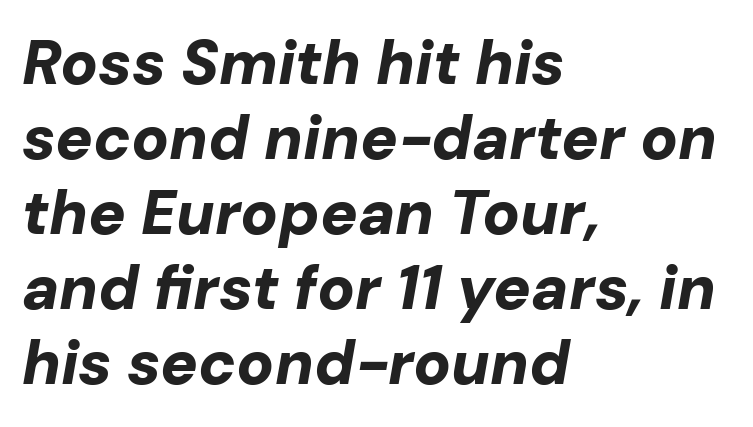
The image shows 62 px bold type, italic (leaning right); set left-aligned, line spacing 1.21x, normal letter spacing, not underlined; low stroke contrast and a medium x-height.
